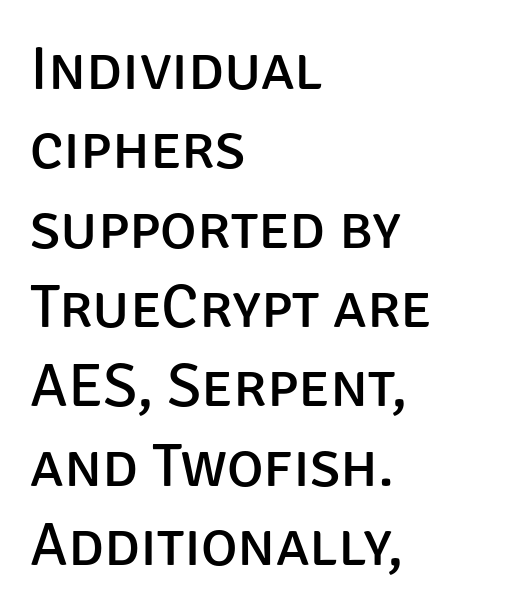
The image shows 62 px regular-weight sans-serif type, upright; set left-aligned, normal line spacing (1.28x), normal letter spacing, not underlined; low stroke contrast and a large x-height.
